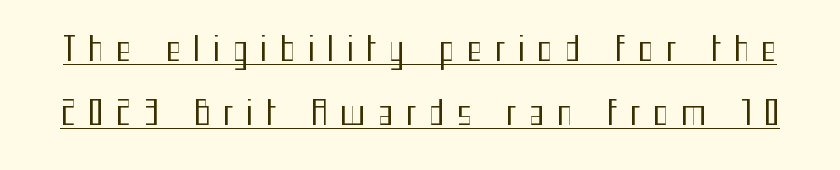
{"serif": "no", "italic": "no", "bold": "no", "weight": "regular", "width": "condensed", "stroke_contrast": "medium", "x_height": "medium", "monospaced": "no", "underline": "yes", "line_spacing": "loose", "line_spacing_ratio": 1.94, "letter_spacing": "wide", "letter_spacing_em": 0.37, "glyph_px": 33}
